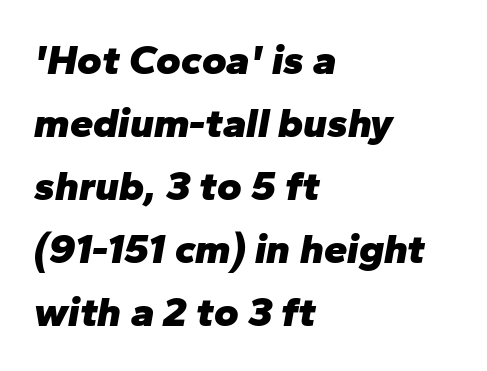
The image shows 42 px heavy type, italic (leaning right); set left-aligned, normal line spacing (1.5x), normal letter spacing, not underlined; low stroke contrast and a medium x-height.
